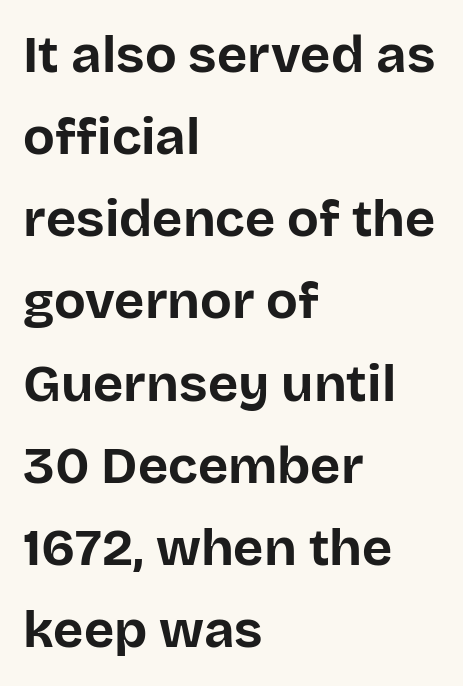
Clear beneath every line of the passage. One-word summary of the alignment: left. A full-strength bold gives these letters their thick strokes. Each letter keeps its own natural width here, so spacing adapts to shape. These lines were composed using upright roman letters.
